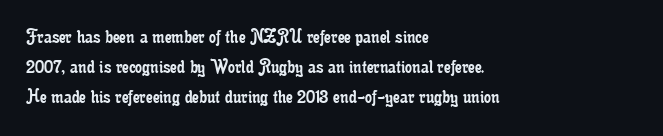
{"italic": "no", "bold": "no", "underline": "no", "align": "left", "line_spacing": "normal", "line_spacing_ratio": 1.37, "letter_spacing": "normal", "letter_spacing_em": 0.0, "glyph_px": 22}
